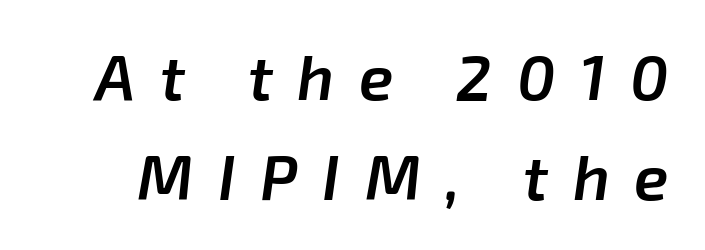
The strip under each line holds only bare page. Spacing verdict: proportional, widths tailored to each character. The designer left line spacing at the default. This sample uses expanded letter spacing, leaving extra air between glyphs. Posture: slanted.
